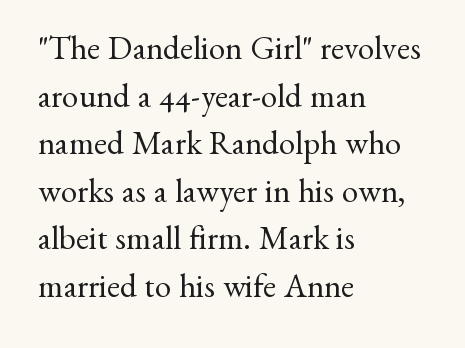
The image shows 33 px regular-weight serif type, upright; set left-aligned, normal line spacing (1.44x), normal letter spacing, not underlined; medium stroke contrast and a small x-height.
